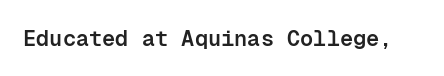
The image shows 22 px text type, upright; set normal letter spacing, not underlined.
